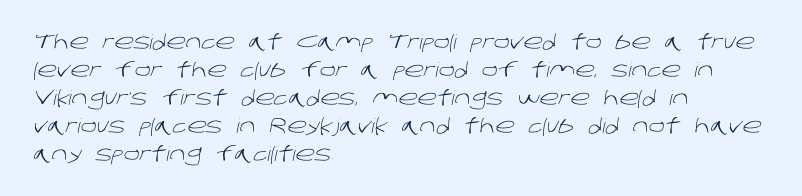
Q: Is the text bold? A: No.
Q: Is the text underlined? A: No.
Q: How is the paragraph aligned? A: Left-aligned.
Q: Is the spacing between letters normal or unusually wide? A: Normal.
Q: Is the spacing between lines tight, normal or loose? A: Normal.
